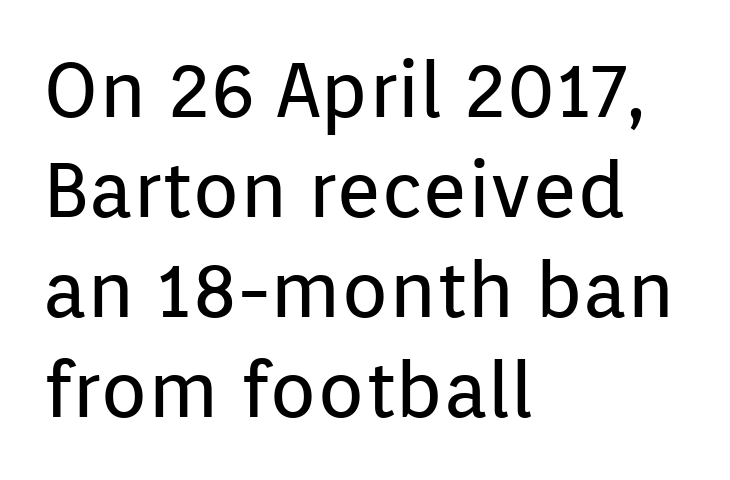
The image shows 77 px regular-weight sans-serif type, upright; set left-aligned, normal line spacing (1.3x), normal letter spacing, not underlined; low stroke contrast and a medium x-height.
